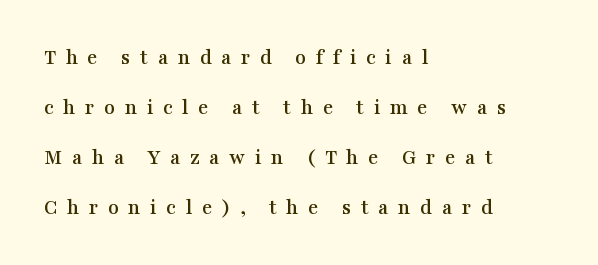
Students, note that the glyphs here are deliberately spaced far apart. Upright lettering throughout. The passage shown stacks its lines with a broad gap. The text block is weighted toward the left margin, trailing off unevenly rightward.
